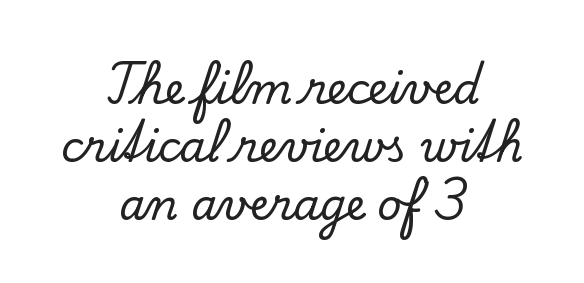
The image shows 42 px serif type; set centered, normal line spacing (1.38x), normal letter spacing, not underlined; low stroke contrast and a small x-height.
